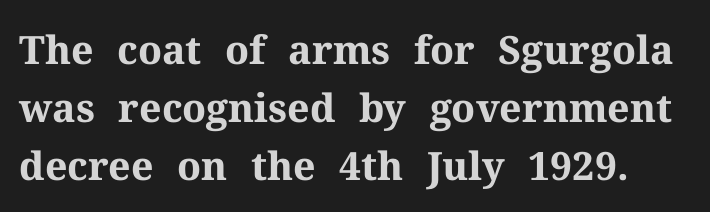
{"serif": "yes", "italic": "no", "bold": "yes", "weight": "bold", "width": "normal", "stroke_contrast": "medium", "x_height": "medium", "monospaced": "no", "underline": "no", "line_spacing": "normal", "line_spacing_ratio": 1.49, "letter_spacing": "normal", "letter_spacing_em": 0.0, "glyph_px": 39}
